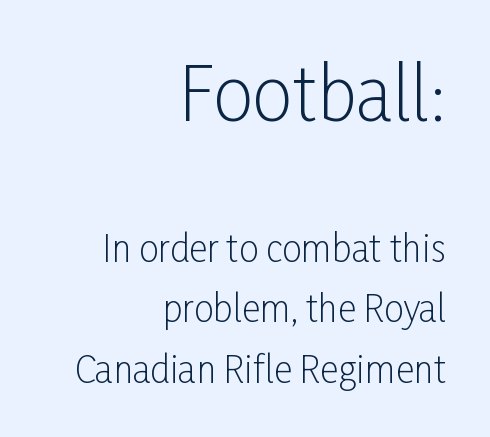
The line texture is even and compact thanks to regular tracking. The lettering holds an erect, upright posture throughout. A sans-serif font was chosen for this passage. The rendering uses natural spacing where letterforms have individual widths.
